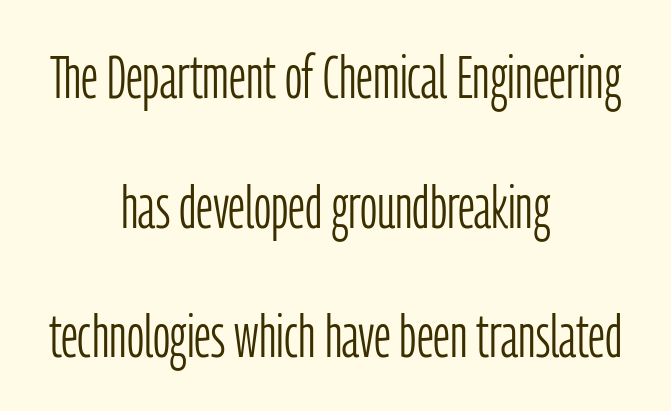
The image shows 60 px light, condensed sans-serif type, upright; set centered, loose line spacing (2.16x), normal letter spacing, not underlined; low stroke contrast and a medium x-height.
